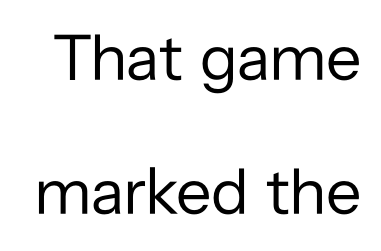
Every stem runs plumb, perpendicular to the baseline. The passage shown is typed in a proportional face where columns would drift. A bare baseline throughout the passage. Is the letter spacing exaggerated? No — it looks like the ordinary default. The passage shown is typeset with a sans-serif family. The typeface has the unassuming heft of standard copy or less.
